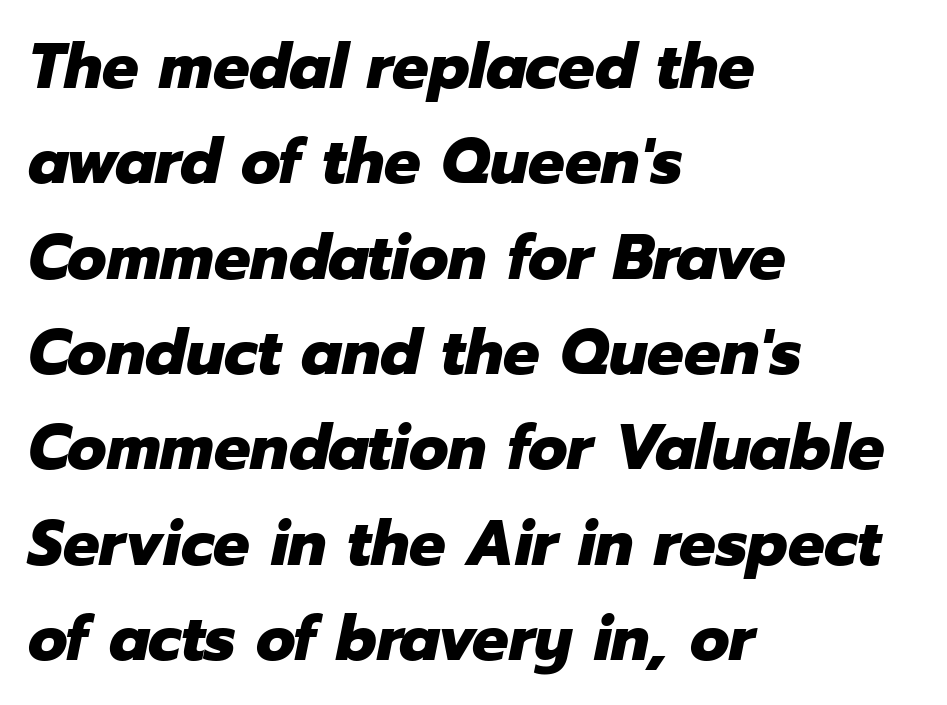
Q: Is the text bold? A: Yes.
Q: Is the text italic (slanted)? A: Yes, it leans right by about 12 degrees.
Q: Is the text underlined? A: No.
Q: How is the paragraph aligned? A: Left-aligned.
Q: Is the spacing between letters normal or unusually wide? A: Normal.
Q: Is the spacing between lines tight, normal or loose? A: Normal.
Q: Width (condensed, normal, or wide)? A: Normal.
Q: Stroke contrast? A: Low.
Q: x-height? A: Medium.
Q: Monospaced? A: No.
